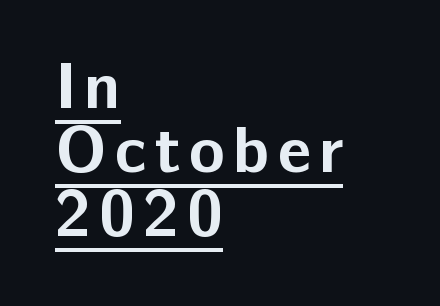
Students, this is bold: see how much ink each stroke carries. The typeface chosen for these lines omits serifs. Each new line begins almost immediately beneath the previous one. The specimen includes a rule beneath the text block's lines.
